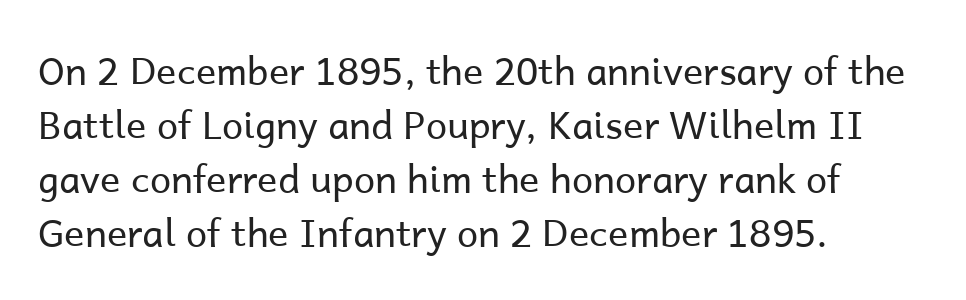
Is this a fixed-width face? No — the glyphs have proportional, varying widths. A clean baseline with only descenders dipping below it. The type is set solid horizontally, with unmodified tracking. Weight: regular or lighter.
